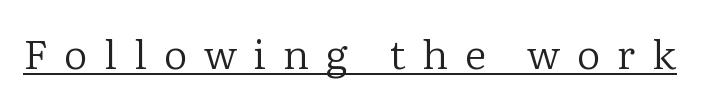
Q: Is the text bold? A: No.
Q: Is the text italic (slanted)? A: No, it is upright.
Q: Is the typeface a serif or a sans-serif typeface? A: Serif.
Q: Is the text underlined? A: Yes.
Q: Is the spacing between letters normal or unusually wide? A: Unusually wide.
Q: Width (condensed, normal, or wide)? A: Normal.
Q: Stroke contrast? A: Low.
Q: x-height? A: Medium.
Q: Monospaced? A: No.
